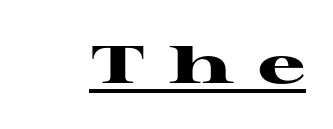
Every stem runs plumb, perpendicular to the baseline. The tracking jumps out immediately: characters are airy and widely separated. Somebody hit Ctrl+U on this one — the words are underlined. Strokes here are thick enough to call this a true bold. These lines are rendered in a variable-pitch font. The passage shown is typeset with a serif family.
